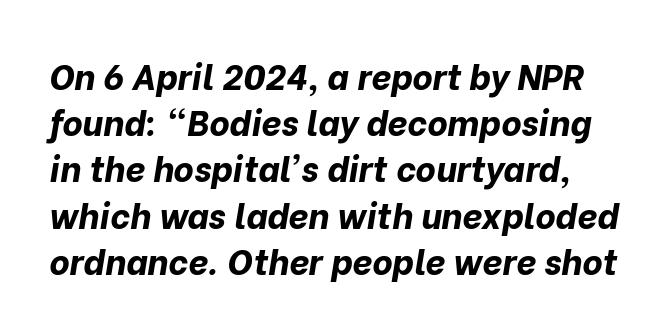
{"italic": "yes", "lean": "right", "slant_degrees": 10, "bold": "yes", "weight": "bold", "width": "normal", "stroke_contrast": "low", "x_height": "medium", "monospaced": "no", "underline": "no", "line_spacing": "normal", "line_spacing_ratio": 1.32, "letter_spacing": "normal", "letter_spacing_em": 0.0, "glyph_px": 35}
